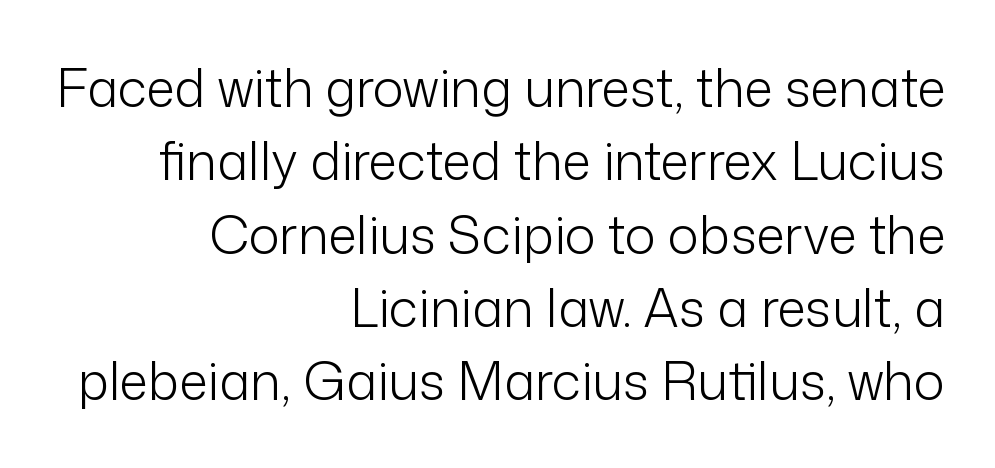
The image shows 52 px light sans-serif type, upright; set right-aligned, normal line spacing (1.41x), normal letter spacing, not underlined; low stroke contrast and a medium x-height.
